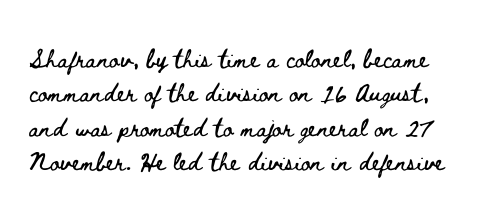
Check the space under the baseline: it is left empty. The passage shown stacks its lines at a standard gap. This rendering leaves character spacing at its baseline value.
